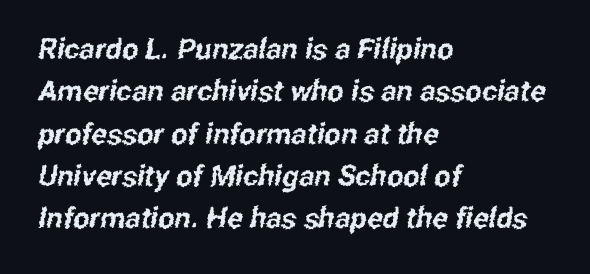
The image shows 29 px condensed sans-serif type; set left-aligned, normal line spacing (1.46x), normal letter spacing, not underlined; low stroke contrast and a medium x-height.
